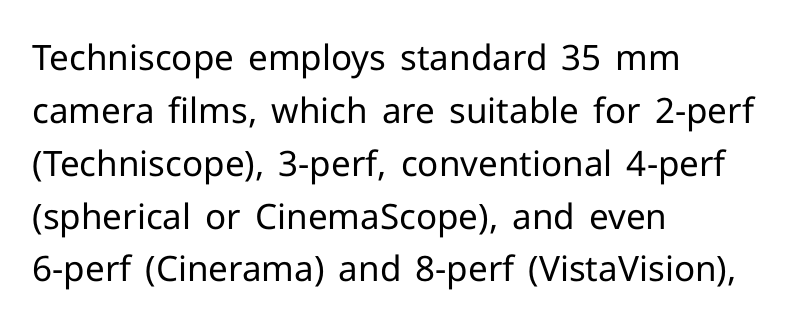
{"serif": "no", "italic": "no", "bold": "no", "weight": "regular", "width": "normal", "stroke_contrast": "low", "x_height": "medium", "monospaced": "no", "underline": "no", "align": "left", "line_spacing": "normal", "line_spacing_ratio": 1.51, "letter_spacing": "normal", "letter_spacing_em": 0.0, "glyph_px": 35}
